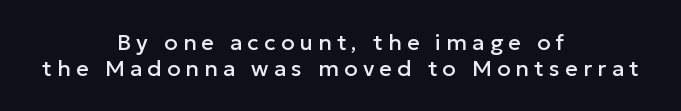
The image shows 22 px text type, upright; set centered, line spacing 1.17x, unusually wide letter spacing (+0.24 em), not underlined.
